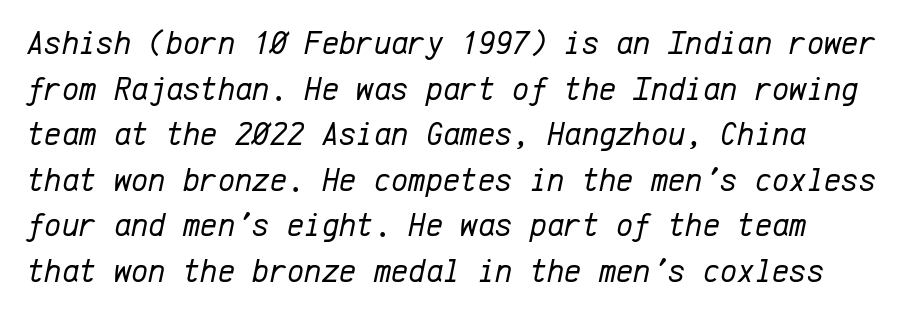
Slant detected: the letters are inclined. The block of text has a typical density, with ordinary space between rows. Spacing verdict: monospaced, one width for all characters. The string is rendered with underlining switched off. Nothing heavy about these letters — not bold at all.
